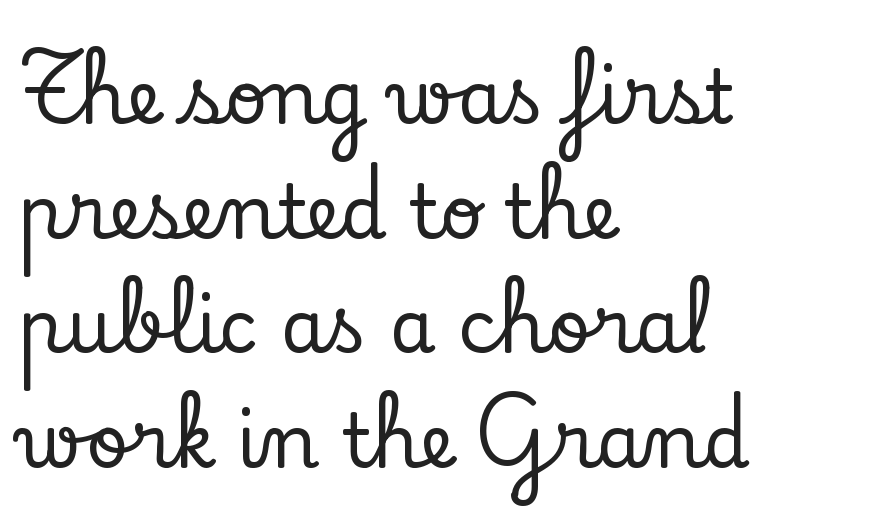
The image shows 74 px serif type, upright; set left-aligned, normal line spacing (1.55x), normal letter spacing, not underlined; low stroke contrast and a small x-height.
